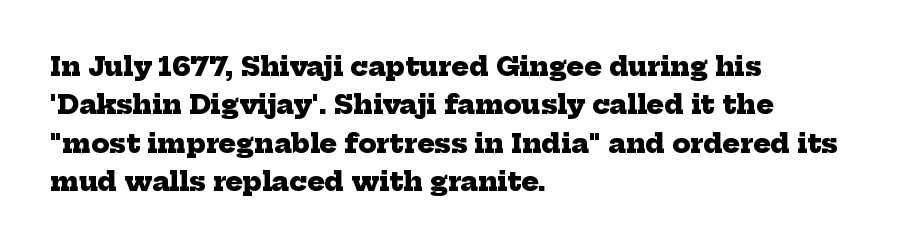
Q: Is the text bold? A: Yes.
Q: Is the text underlined? A: No.
Q: How is the paragraph aligned? A: Left-aligned.
Q: Is the spacing between letters normal or unusually wide? A: Normal.
Q: Is the spacing between lines tight, normal or loose? A: Normal.
